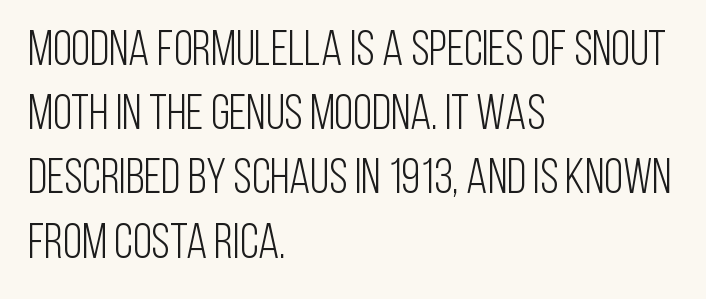
Posture: upright roman. Note the varied advance widths — an 'i' is clearly narrower than an 'm'. The ragged edge is on the right, which tells us the setting is flush left. Nothing sits at the stroke ends, so this counts as sans-serif.
